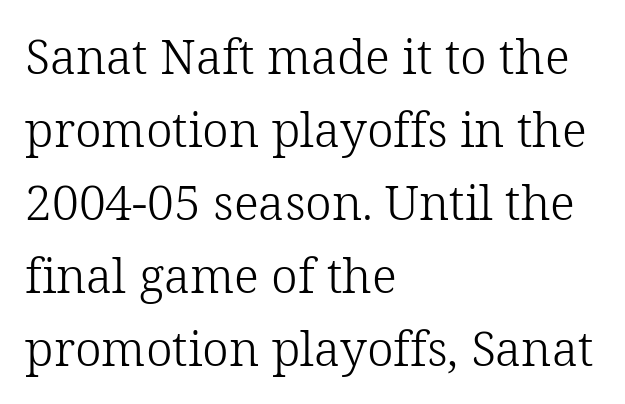
{"serif": "yes", "italic": "no", "bold": "no", "weight": "light", "width": "normal", "stroke_contrast": "low", "x_height": "medium", "monospaced": "no", "underline": "no", "align": "left", "line_spacing": "normal", "line_spacing_ratio": 1.52, "letter_spacing": "normal", "letter_spacing_em": 0.0, "glyph_px": 48}
